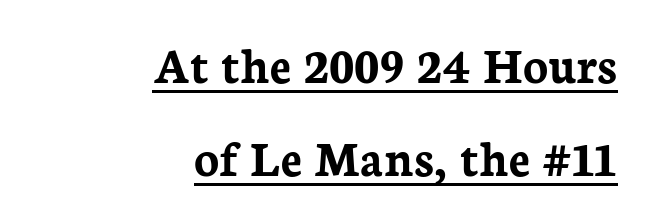
A typesetter would call this proportional, since set widths differ per character. The tracking reads as untouched default to a designer's eye. Yep, those are serifs on the letters. A flush-right, rag-left setting is used for this passage. Set as a true bold cut, around the 700 mark. Italic: no, the glyphs are upright roman.
